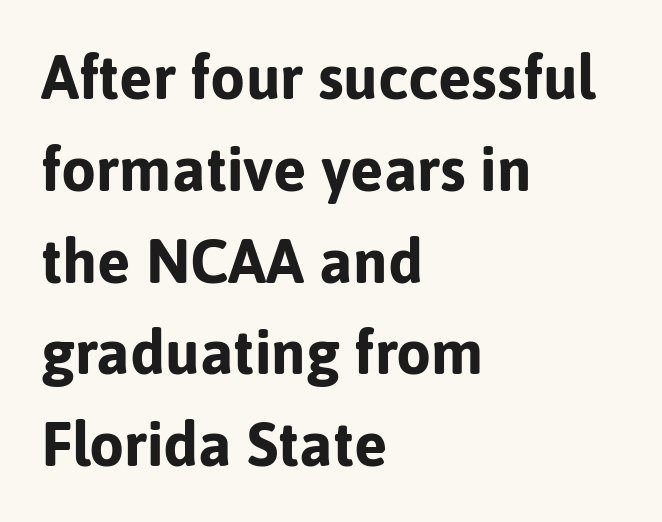
Think of a printed novel: that variable character pitch is what you see here. Interline gaps are of average width in this sample. The designer went with a sans here, leaving each stem footless. Posture: upright roman.
